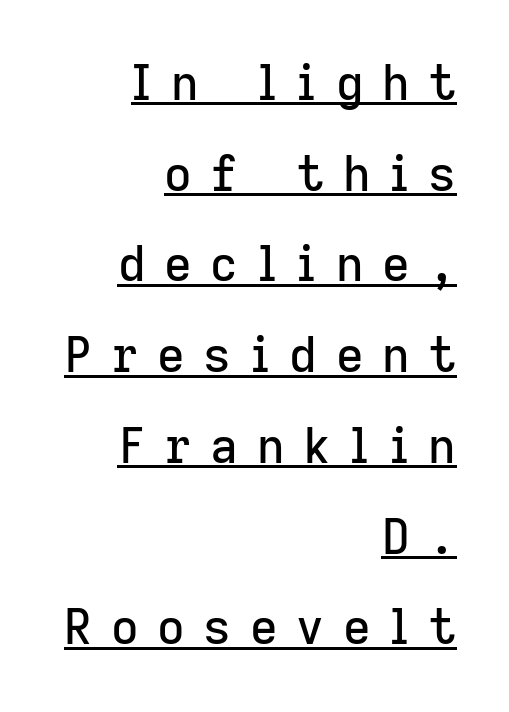
{"serif": "no", "italic": "no", "width": "normal", "stroke_contrast": "low", "x_height": "medium", "monospaced": "no", "underline": "yes", "align": "right", "line_spacing_ratio": 1.89, "letter_spacing": "wide", "letter_spacing_em": 0.39, "glyph_px": 48}
